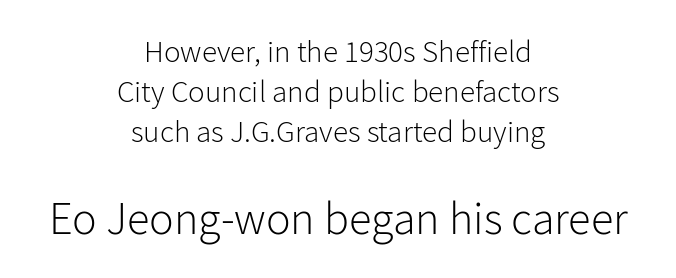
The image shows 46 px light sans-serif type, upright; set centered, normal line spacing (1.29x), normal letter spacing, not underlined; the second (bottom) block is 1.48x larger; low stroke contrast and a medium x-height.
